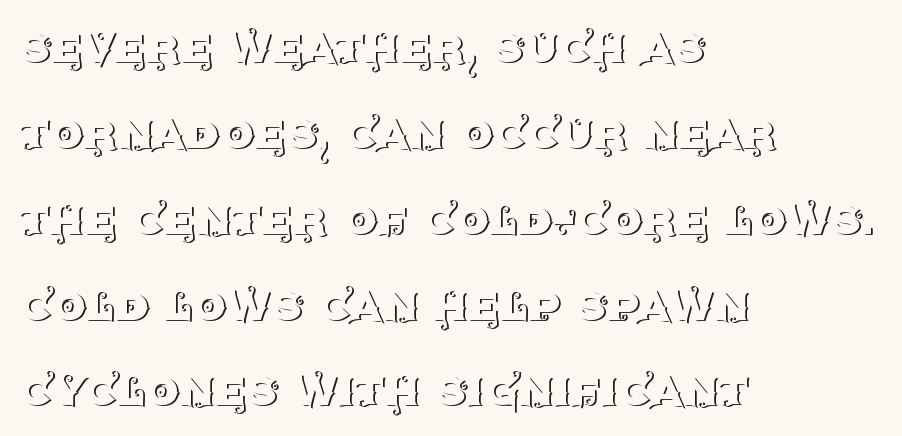
{"serif": "yes", "italic": "no", "bold": "no", "weight": "thin", "width": "normal", "stroke_contrast": "medium", "x_height": "large", "monospaced": "no", "underline": "no", "align": "left", "line_spacing": "normal", "line_spacing_ratio": 1.59, "letter_spacing": "normal", "letter_spacing_em": 0.0, "glyph_px": 54}
